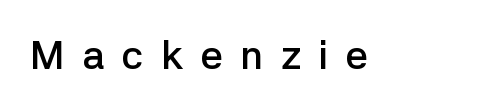
Caption: expanded tracking, letters set apart. As a designer I'd log this as weight 600, semibold. It's the straight-up-and-down kind of type. A typesetter would label this face a sans. These lines are rendered in a variable-pitch font. Underlining? Definitely not there.
